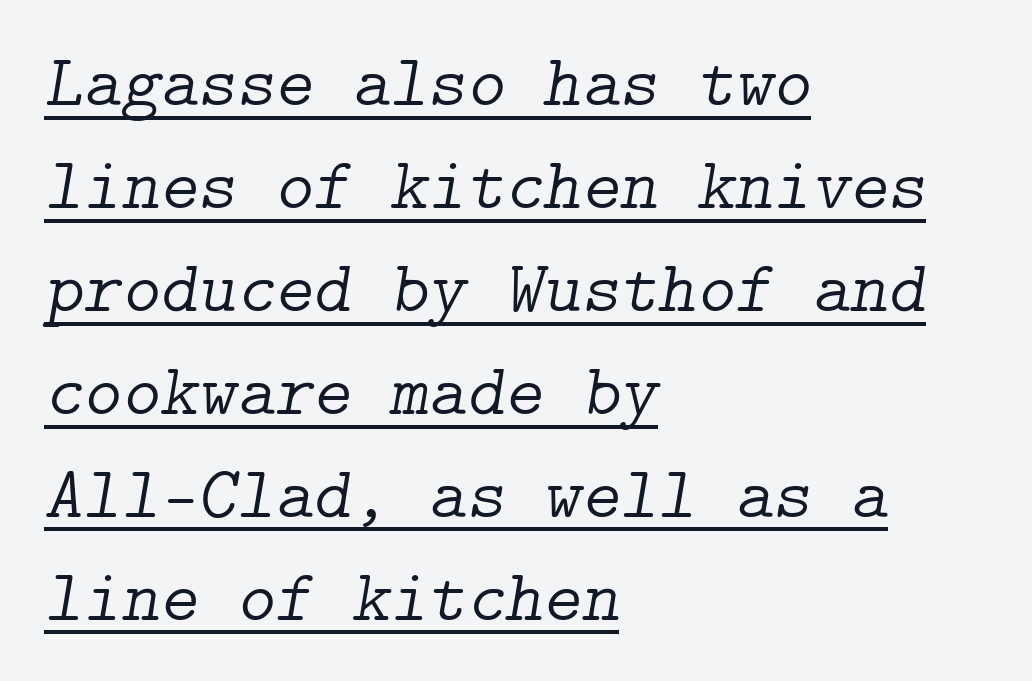
The passage shown stacks its lines at a standard gap. The words here are underlined. The specimen reads as italic at a glance. Each stroke keeps to a modest, everyday thickness or less. Little horizontal feet cap the strokes, marking this as serif type.
